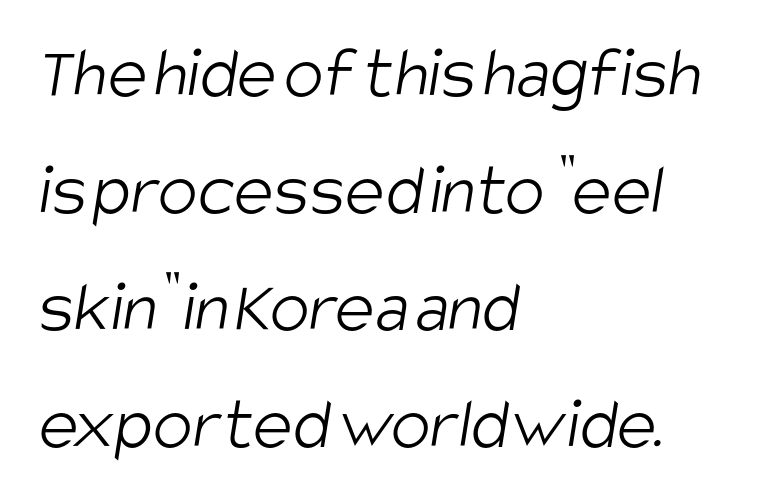
The image shows 74 px light, condensed sans-serif type; set left-aligned, normal line spacing (1.58x), normal letter spacing, not underlined; low stroke contrast and a large x-height.
